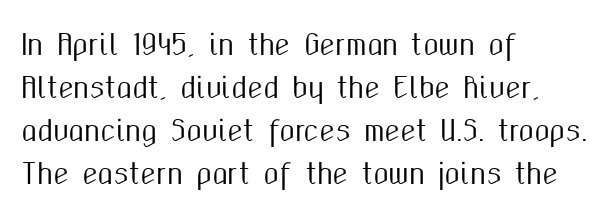
Q: Is the text italic (slanted)? A: No, it is upright.
Q: Is the typeface a serif or a sans-serif typeface? A: Sans-serif.
Q: Is the text underlined? A: No.
Q: How is the paragraph aligned? A: Left-aligned.
Q: Is the spacing between letters normal or unusually wide? A: Normal.
Q: Is the spacing between lines tight, normal or loose? A: Normal.
Q: Width (condensed, normal, or wide)? A: Condensed.
Q: Stroke contrast? A: Medium.
Q: x-height? A: Medium.
Q: Monospaced? A: No.
